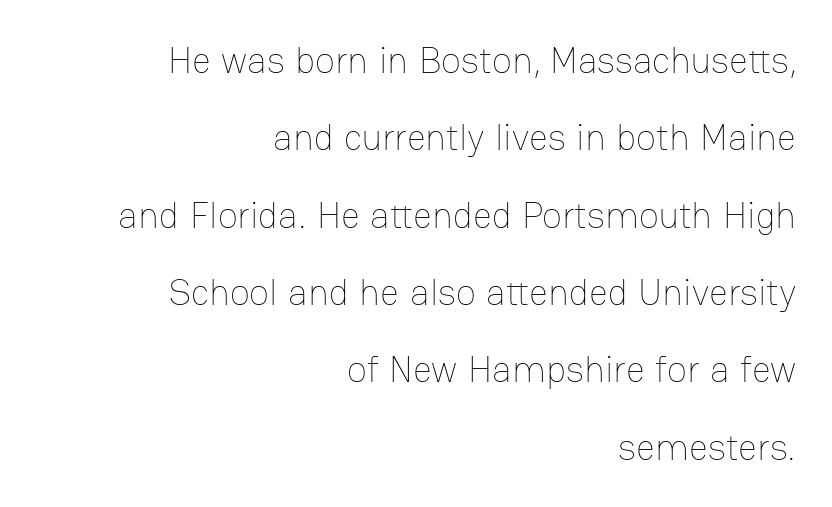
The image shows 37 px thin type, upright; set right-aligned, loose line spacing (2.09x), normal letter spacing, not underlined; low stroke contrast and a medium x-height.
